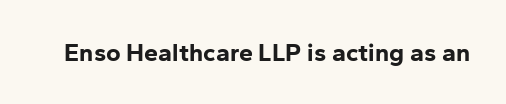
Q: Is the text bold? A: Yes.
Q: Is the text italic (slanted)? A: No, it is upright.
Q: Is the text underlined? A: No.
Q: Is the spacing between letters normal or unusually wide? A: Normal.
